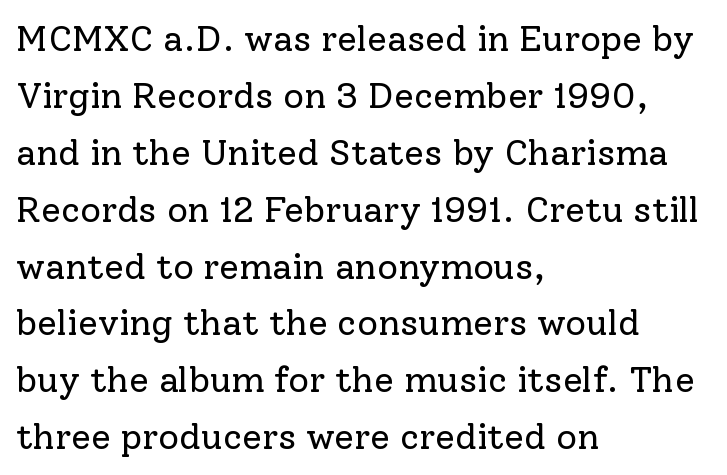
The image shows 36 px regular-weight serif type, upright; set left-aligned, normal line spacing (1.58x), normal letter spacing, not underlined; low stroke contrast and a medium x-height.
